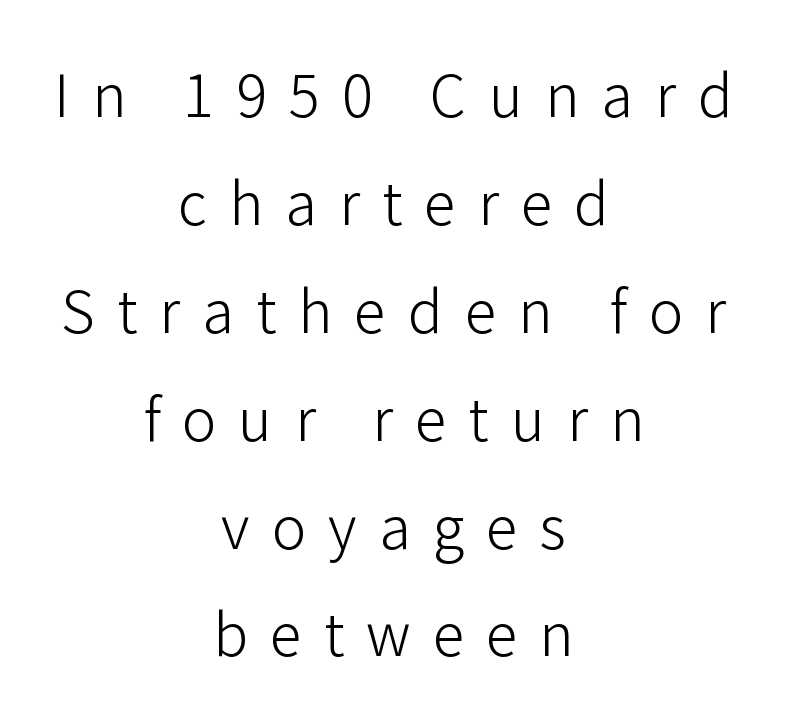
The image shows 58 px light sans-serif type, upright; set centered, line spacing 1.86x, unusually wide letter spacing (+0.38 em), not underlined; low stroke contrast and a medium x-height.
